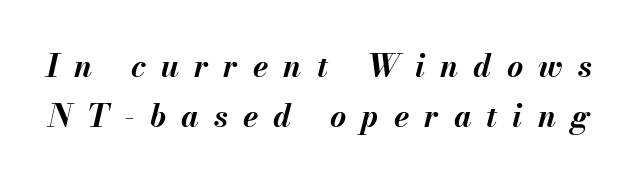
{"italic": "yes", "lean": "right", "slant_degrees": 13, "bold": "yes", "weight": "bold", "width": "normal", "stroke_contrast": "medium", "x_height": "small", "monospaced": "no", "underline": "no", "line_spacing": "normal", "line_spacing_ratio": 1.62, "letter_spacing": "wide", "letter_spacing_em": 0.49, "glyph_px": 31}
